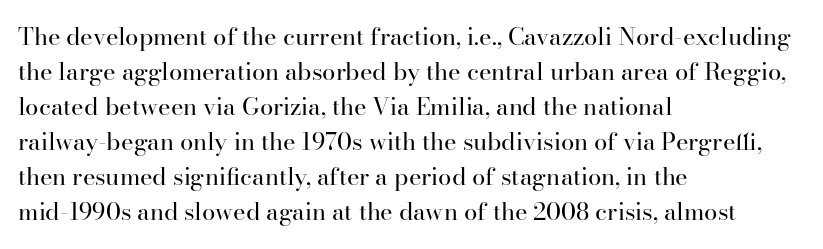
The image shows 24 px text type, upright; set left-aligned, normal line spacing (1.46x), normal letter spacing, not underlined.
